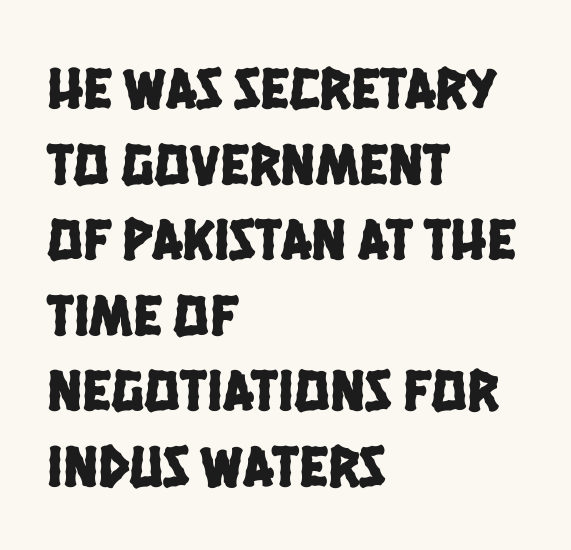
Q: Is the typeface a serif or a sans-serif typeface? A: Sans-serif.
Q: Is the text underlined? A: No.
Q: How is the paragraph aligned? A: Left-aligned.
Q: Is the spacing between letters normal or unusually wide? A: Normal.
Q: Is the spacing between lines tight, normal or loose? A: Normal.
Q: Width (condensed, normal, or wide)? A: Condensed.
Q: Stroke contrast? A: Low.
Q: x-height? A: Large.
Q: Monospaced? A: No.
